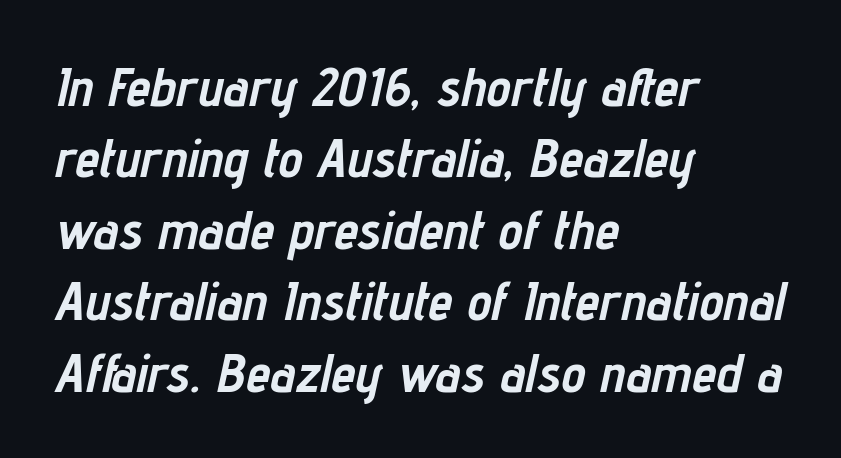
Q: Is the text bold? A: Yes.
Q: Is the text italic (slanted)? A: Yes, it leans right by about 12 degrees.
Q: Is the text underlined? A: No.
Q: How is the paragraph aligned? A: Left-aligned.
Q: Is the spacing between letters normal or unusually wide? A: Normal.
Q: Is the spacing between lines tight, normal or loose? A: Normal.
Q: Width (condensed, normal, or wide)? A: Condensed.
Q: Stroke contrast? A: Low.
Q: x-height? A: Medium.
Q: Monospaced? A: No.
